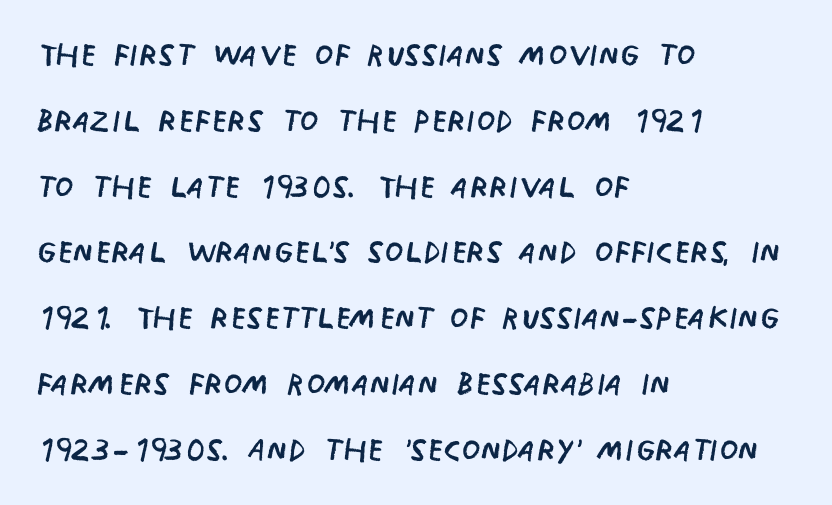
{"serif": "no", "bold": "no", "weight": "regular", "width": "condensed", "stroke_contrast": "low", "x_height": "large", "monospaced": "no", "underline": "no", "align": "left", "line_spacing": "normal", "line_spacing_ratio": 1.53, "letter_spacing": "normal", "letter_spacing_em": 0.0, "glyph_px": 43}
